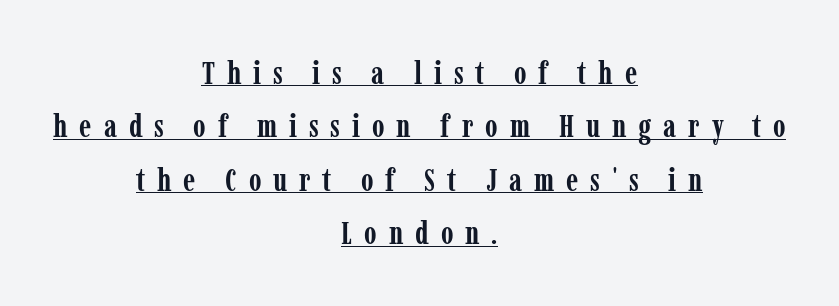
Does the lettering tilt? It doesn't — this is upright. Every row of glyphs is offset so its center matches the block's center. As a designer I'd log this as weight 700, bold. Underlining? Definitely there. Looks like regular typesetting: each glyph gets only the width it needs.
